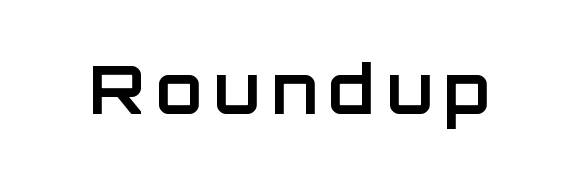
{"serif": "no", "italic": "no", "bold": "yes", "weight": "bold", "width": "normal", "stroke_contrast": "low", "x_height": "large", "monospaced": "no", "underline": "no", "glyph_px": 67}
